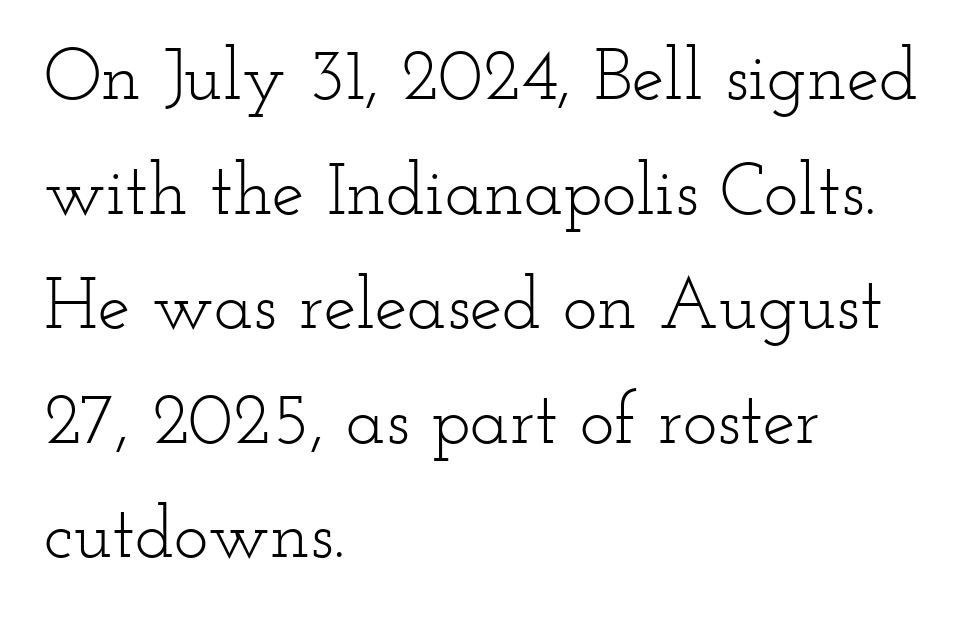
{"serif": "yes", "italic": "no", "bold": "no", "weight": "light", "width": "wide", "stroke_contrast": "low", "x_height": "small", "monospaced": "no", "underline": "no", "align": "left", "line_spacing": "normal", "line_spacing_ratio": 1.57, "letter_spacing": "normal", "letter_spacing_em": 0.0, "glyph_px": 73}
